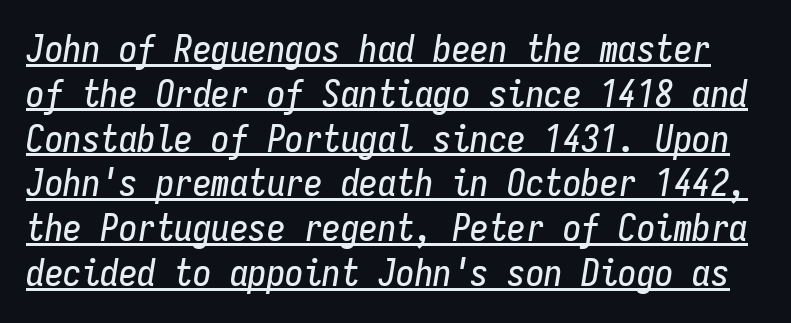
{"italic": "yes", "lean": "right", "slant_degrees": 9, "width": "condensed", "stroke_contrast": "low", "x_height": "medium", "monospaced": "yes", "underline": "yes", "line_spacing_ratio": 1.21, "letter_spacing": "normal", "letter_spacing_em": 0.0, "glyph_px": 37}
